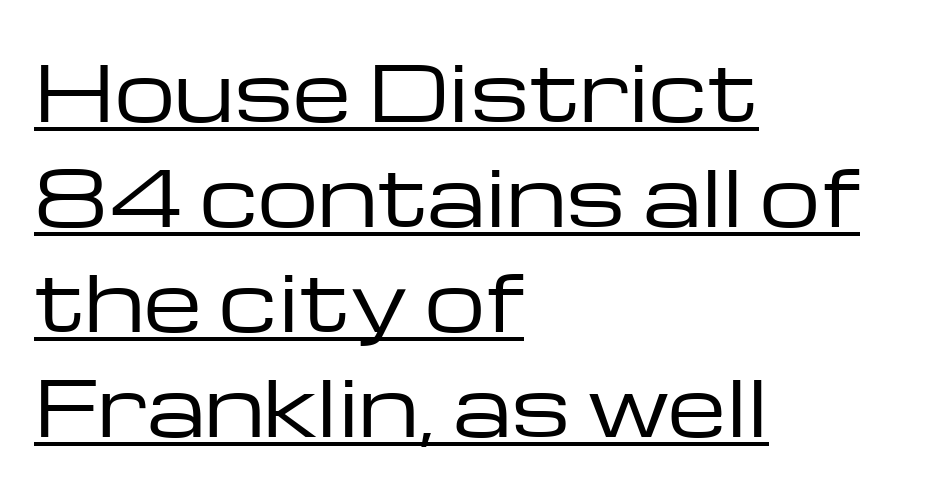
The image shows 76 px regular-weight, wide sans-serif type, upright; set left-aligned, normal line spacing (1.38x), normal letter spacing, underlined; low stroke contrast and a medium x-height.
